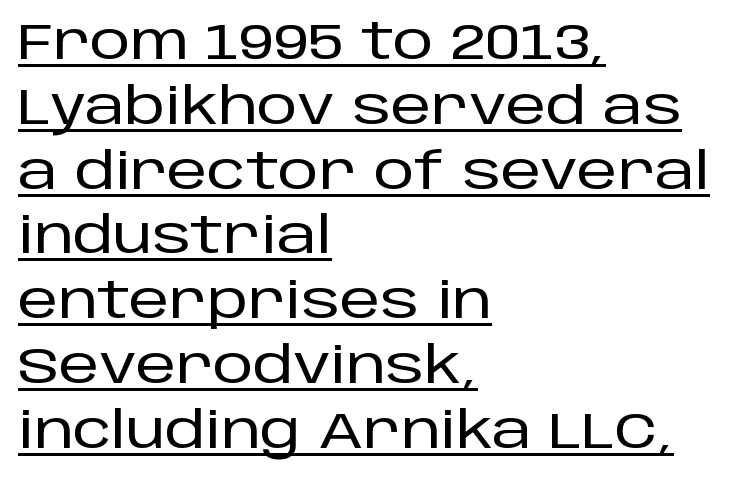
{"serif": "no", "italic": "no", "width": "normal", "stroke_contrast": "low", "x_height": "large", "monospaced": "no", "underline": "yes", "align": "left", "line_spacing": "normal", "line_spacing_ratio": 1.27, "letter_spacing": "normal", "letter_spacing_em": 0.0, "glyph_px": 51}
